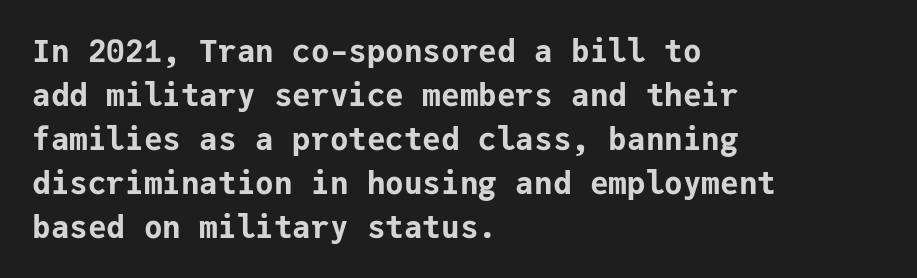
Horizontally, the lines are justified to the leading edge only. Every stem runs plumb, perpendicular to the baseline. A typesetter would call this leading conventional body-copy spacing. Look at the stroke-to-counter ratio: heavy, a bold. These lines keep a tight, regular rhythm from letter to letter. This sample has the even, mechanical cadence of fixed-width lettering.
